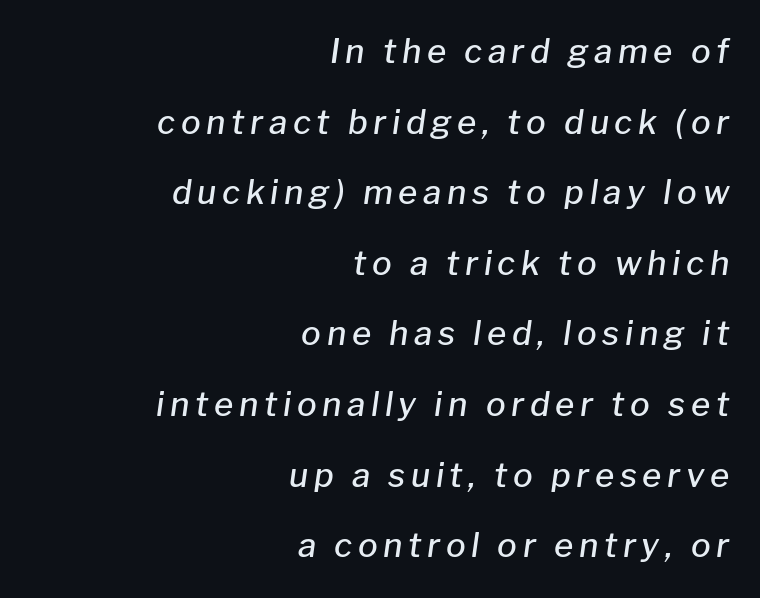
The face used here is proportionally spaced, like ordinary book or web type. Summary of weight: moderately heavy, a semibold. Regarding leading, the lines here are spaced well apart. The specimen reads as italic at a glance. Alignment: flush right. A clean baseline with only descenders dipping below it.
